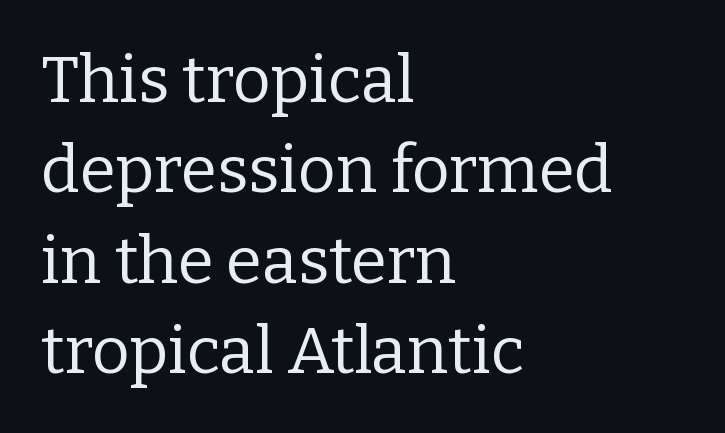
Q: Is the text bold? A: No.
Q: Is the text italic (slanted)? A: No, it is upright.
Q: Is the typeface a serif or a sans-serif typeface? A: Serif.
Q: Is the text underlined? A: No.
Q: How is the paragraph aligned? A: Left-aligned.
Q: Is the spacing between letters normal or unusually wide? A: Normal.
Q: Is the spacing between lines tight, normal or loose? A: Normal.
Q: Width (condensed, normal, or wide)? A: Normal.
Q: Stroke contrast? A: Low.
Q: x-height? A: Medium.
Q: Monospaced? A: No.
